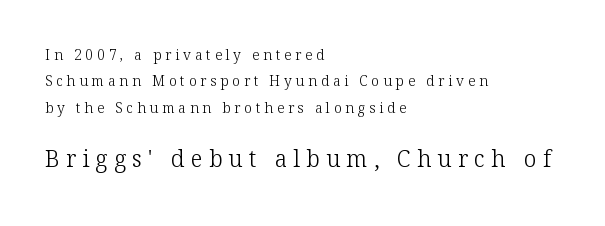
Small over large — that's the arrangement of the two blocks here. Style check: upright. If you drew a ruler down the left edge, every line would touch it. Rule under the text: the space is simply empty. Caption: face not bold, strokes unweighted. The letterforms stand isolated, each surrounded by extra space.
